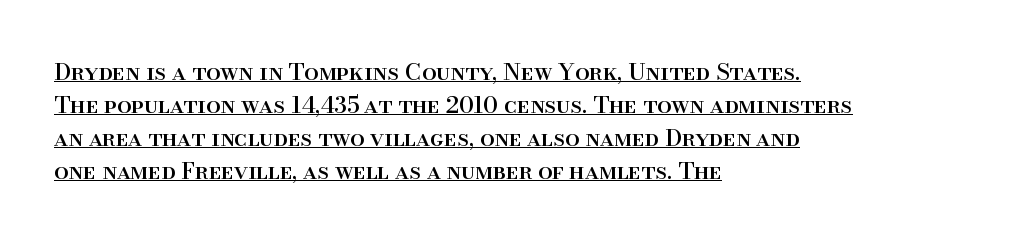
Vertically, the passage feels balanced, rows spaced as you'd expect. This sample uses an upright cut, with every glyph sitting square on the baseline. Beneath each row of characters lies a ruled line. Tracking here is standard; glyphs follow each other at the usual distance. Typeset ragged right — the left edge is the straight one.
